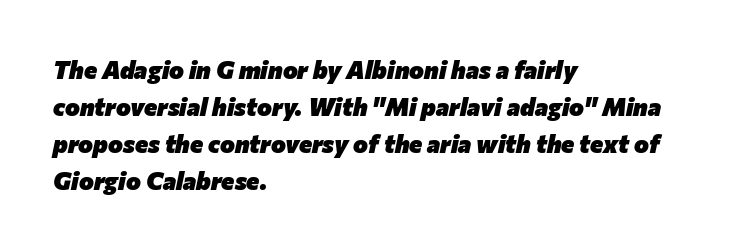
Descenders are the only things crossing below the line. The vertical gap from one line to the next is medium. Short and long lines alike share a common starting point at left. Is the type slanted? Yes — the strokes lean at a clear angle.
